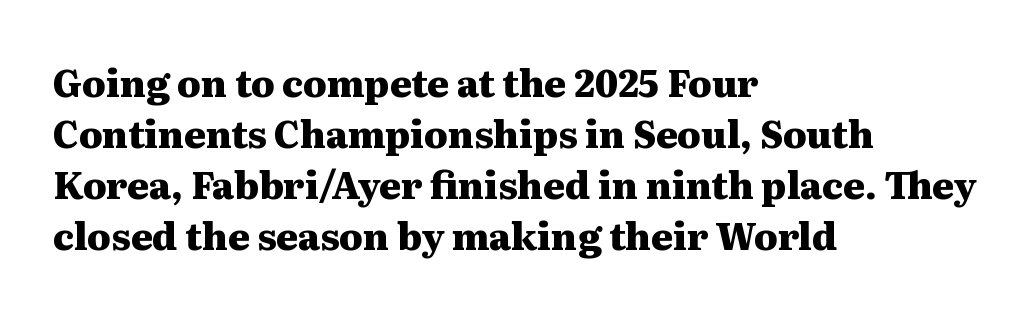
{"serif": "yes", "italic": "no", "bold": "yes", "weight": "heavy", "width": "wide", "stroke_contrast": "medium", "x_height": "medium", "monospaced": "no", "underline": "no", "align": "left", "line_spacing": "normal", "line_spacing_ratio": 1.38, "letter_spacing": "normal", "letter_spacing_em": 0.0, "glyph_px": 37}
